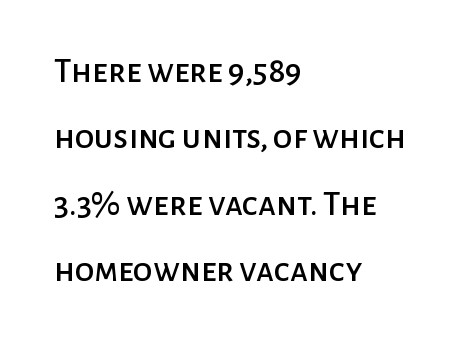
The image shows 35 px sans-serif type, upright; set left-aligned, loose line spacing (1.9x), normal letter spacing, not underlined; low stroke contrast and a medium x-height.
